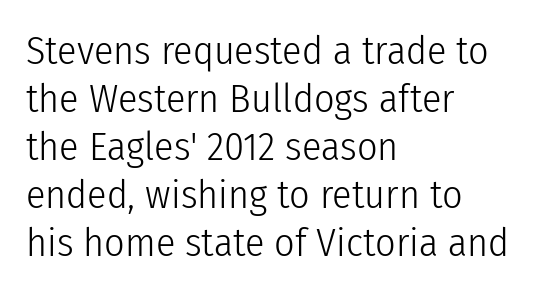
{"serif": "no", "italic": "no", "bold": "no", "weight": "light", "width": "condensed", "stroke_contrast": "low", "x_height": "medium", "monospaced": "no", "underline": "no", "align": "left", "line_spacing_ratio": 1.2, "letter_spacing": "normal", "letter_spacing_em": 0.0, "glyph_px": 40}
